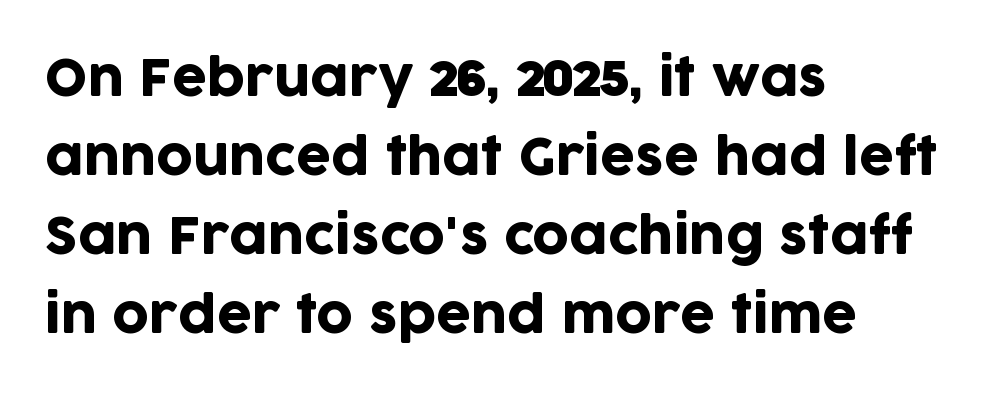
{"serif": "no", "italic": "no", "width": "normal", "stroke_contrast": "low", "x_height": "large", "monospaced": "no", "underline": "no", "align": "left", "line_spacing": "normal", "line_spacing_ratio": 1.58, "letter_spacing": "normal", "letter_spacing_em": 0.0, "glyph_px": 50}
